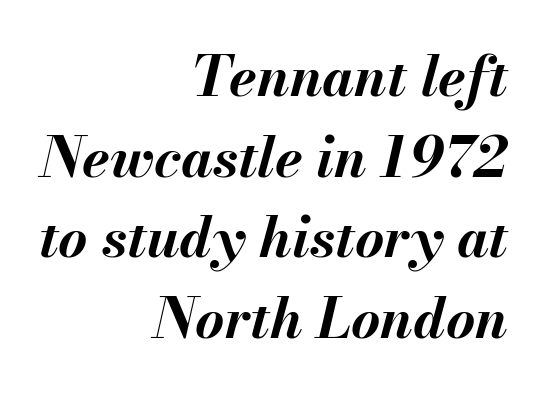
The image shows 56 px bold type, italic (leaning right); set right-aligned, normal line spacing (1.44x), normal letter spacing, not underlined; medium stroke contrast and a small x-height.
